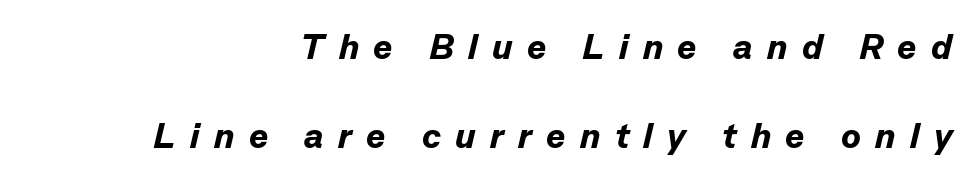
Regarding leading, the lines here are spaced well apart. Here the glyphs are tracked loosely, breaking word shapes into spaced letters. Spacing verdict: proportional, widths tailored to each character. Posture: slanted.
